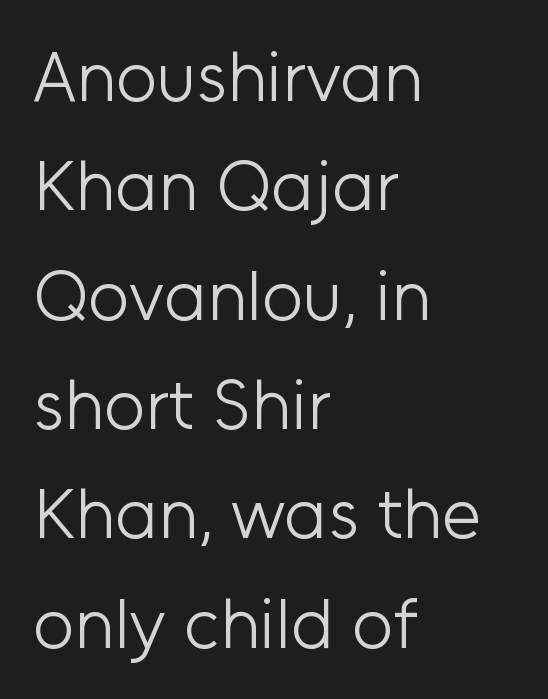
{"serif": "no", "italic": "no", "bold": "no", "weight": "light", "width": "normal", "stroke_contrast": "low", "x_height": "medium", "monospaced": "no", "underline": "no", "align": "left", "line_spacing": "normal", "line_spacing_ratio": 1.54, "letter_spacing": "normal", "letter_spacing_em": 0.0, "glyph_px": 71}
